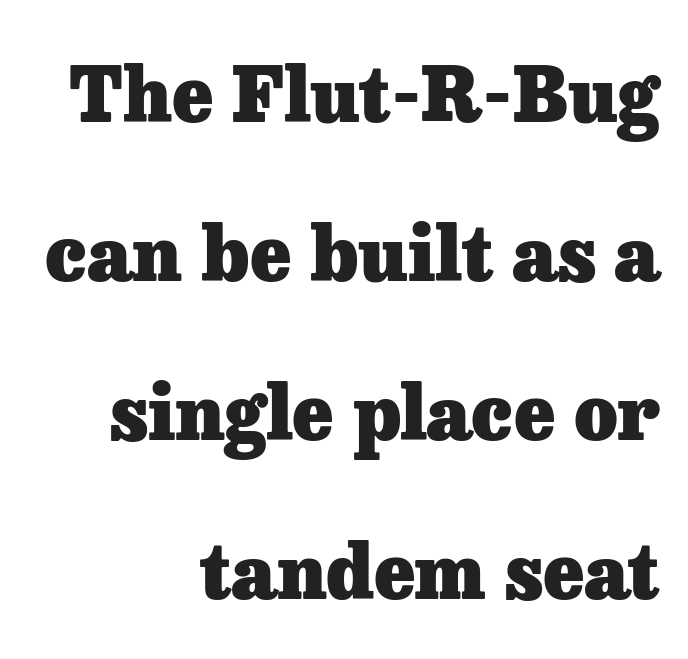
Q: Is the text bold? A: Yes.
Q: Is the text italic (slanted)? A: No, it is upright.
Q: Is the typeface a serif or a sans-serif typeface? A: Serif.
Q: Is the text underlined? A: No.
Q: How is the paragraph aligned? A: Right-aligned.
Q: Is the spacing between letters normal or unusually wide? A: Normal.
Q: Is the spacing between lines tight, normal or loose? A: Loose.
Q: Width (condensed, normal, or wide)? A: Normal.
Q: Stroke contrast? A: Low.
Q: x-height? A: Medium.
Q: Monospaced? A: No.
